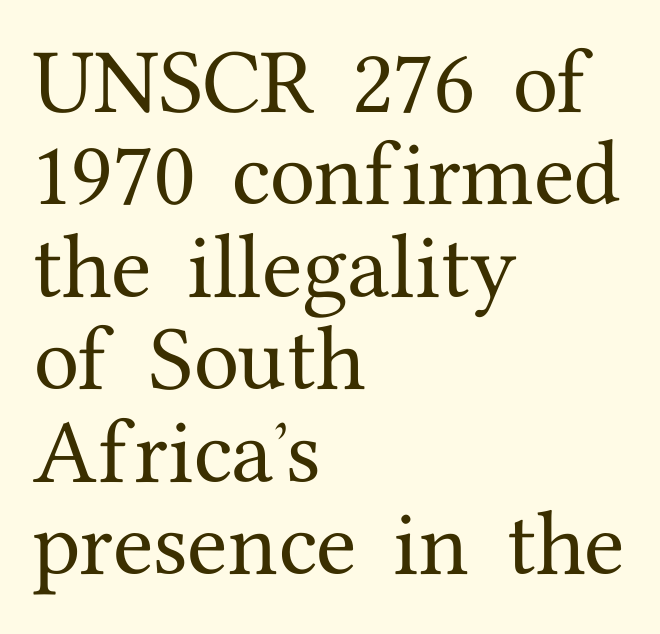
These lines are rendered in a variable-pitch font. The glyphs are unaccompanied by any horizontal stroke below them. The line-height multiplier appears to be the usual default. Horizontally, the lines are justified to the leading edge only. The passage shown is typeset with a serif family. Students, note that the glyphs here touch the page at normal intervals.
